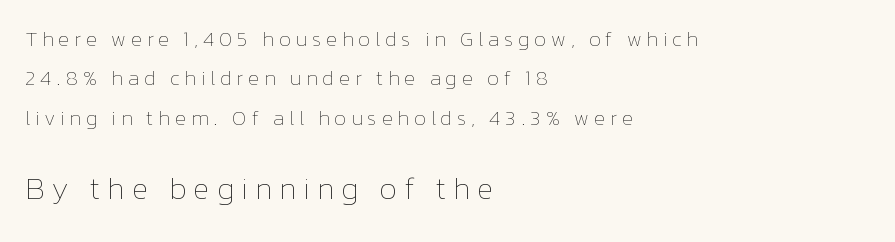
The image shows 31 px thin type, upright; set left-aligned, line spacing 1.88x, unusually wide letter spacing (+0.22 em), not underlined; the second (bottom) block is 1.48x larger; low stroke contrast and a medium x-height.
